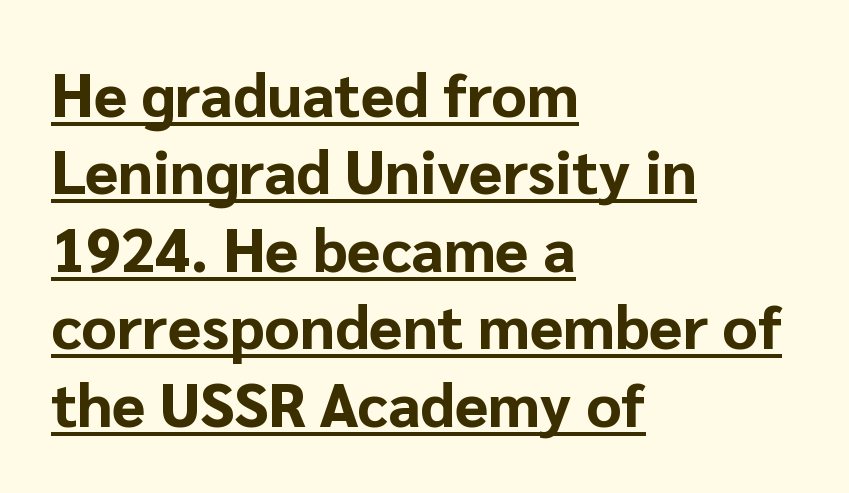
A continuous stroke trails under the words, as in a hyperlink. Does the copy run flush right? No — it runs flush left. On the weight axis this lands at bold, roughly 700. Spacing verdict: proportional, widths tailored to each character. The font family rendered here belongs to the sans-serif group. Posture: straight, roman, zero tilt.
